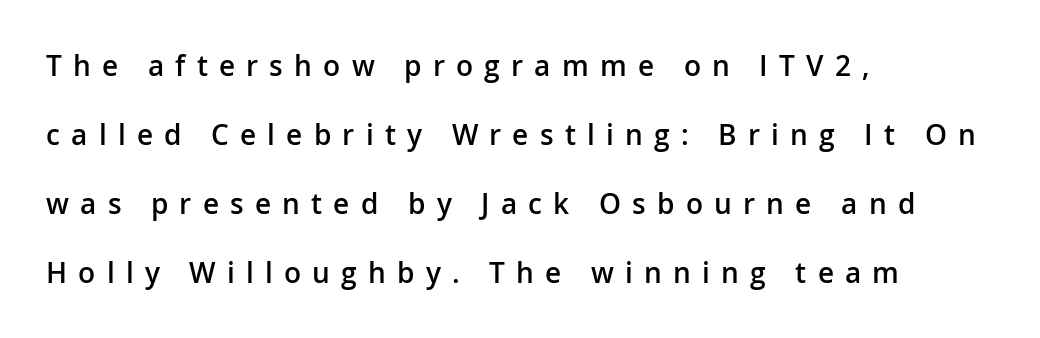
{"serif": "no", "italic": "no", "bold": "semi", "weight": "semibold", "width": "normal", "stroke_contrast": "low", "x_height": "medium", "monospaced": "no", "underline": "no", "align": "left", "line_spacing": "loose", "line_spacing_ratio": 2.46, "letter_spacing": "wide", "letter_spacing_em": 0.4, "glyph_px": 28}
